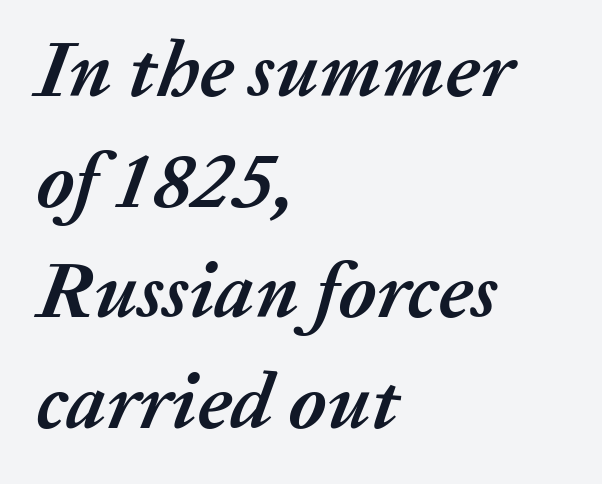
{"italic": "yes", "lean": "right", "slant_degrees": 20, "bold": "yes", "weight": "semibold", "width": "normal", "stroke_contrast": "medium", "x_height": "medium", "monospaced": "no", "underline": "no", "align": "left", "line_spacing": "normal", "line_spacing_ratio": 1.4, "letter_spacing": "normal", "letter_spacing_em": 0.0, "glyph_px": 79}
